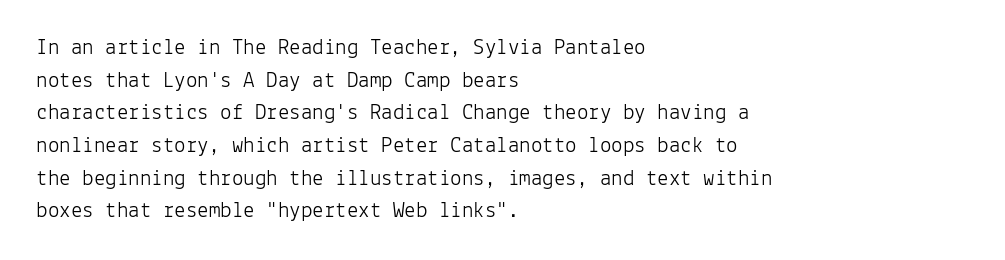
Q: Is the text bold? A: No.
Q: Is the text italic (slanted)? A: No, it is upright.
Q: Is the text underlined? A: No.
Q: How is the paragraph aligned? A: Left-aligned.
Q: Is the spacing between letters normal or unusually wide? A: Normal.
Q: Is the spacing between lines tight, normal or loose? A: Normal.
